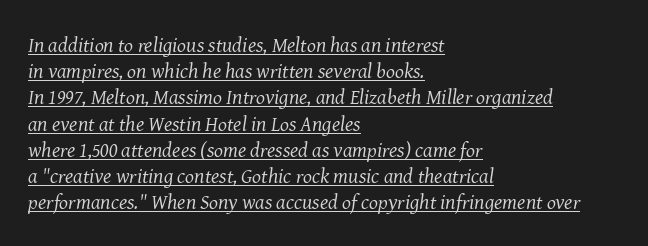
Q: Is the text bold? A: No.
Q: Is the text italic (slanted)? A: Yes, it leans right by about 8 degrees.
Q: Is the text underlined? A: Yes.
Q: How is the paragraph aligned? A: Left-aligned.
Q: Is the spacing between letters normal or unusually wide? A: Normal.
Q: Is the spacing between lines tight, normal or loose? A: Normal.
